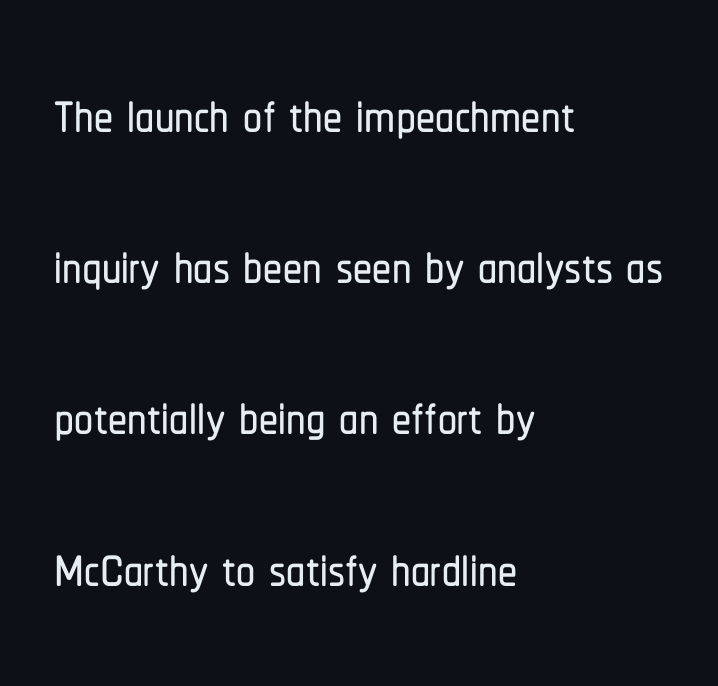
Q: Is the text italic (slanted)? A: No, it is upright.
Q: Is the typeface a serif or a sans-serif typeface? A: Sans-serif.
Q: Is the text underlined? A: No.
Q: How is the paragraph aligned? A: Left-aligned.
Q: Is the spacing between letters normal or unusually wide? A: Normal.
Q: Is the spacing between lines tight, normal or loose? A: Loose.
Q: Width (condensed, normal, or wide)? A: Condensed.
Q: Stroke contrast? A: Low.
Q: x-height? A: Medium.
Q: Monospaced? A: No.
